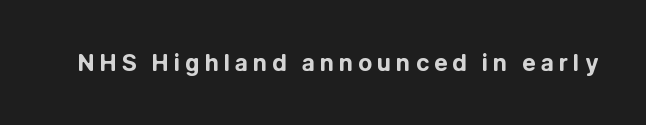
Nobody drew a line under any word here. Every character sits straight up, as roman type does. I'd describe the lettering as bold — thick and assertive. The face used here is rendered with a markedly widened letterfit.
